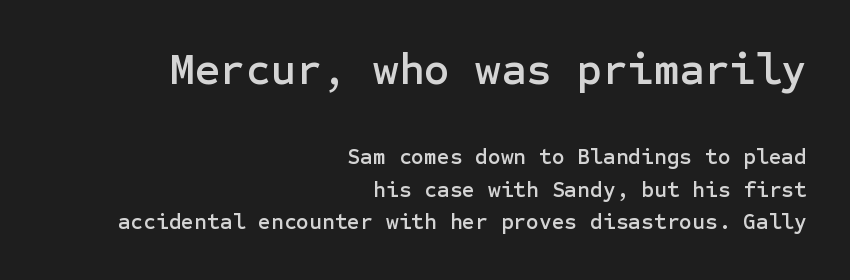
The image shows 44 px sans-serif type, upright; set right-aligned, normal line spacing (1.48x), normal letter spacing, not underlined; the first (top) block is 2.0x larger; low stroke contrast and a medium x-height.
